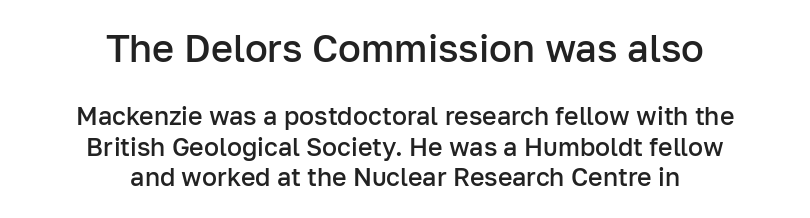
Honestly, there is no underline to notice here at all. Here the glyphs are tracked normally, forming tight word shapes. Typeset on center — no edge is straight. The glyphs in this specimen are sans serif. A typesetter would call this proportional, since set widths differ per character.
